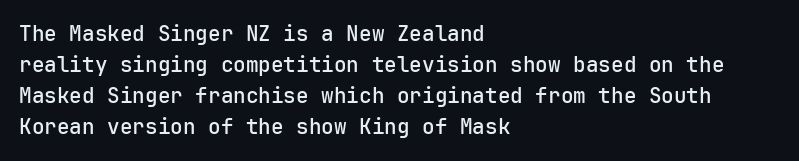
Observe the ordinary spacing: letters are neighbours, not strangers. Which margin do the lines hug? The left one — the right edge is uneven. Compared with typical paragraphs, the rows here are spaced about the same. Notice how the stems are strictly vertical — no italics here. Compared with an ordinary text face, these strokes are moderately heavier — a semibold. Clear beneath every line of the passage.
